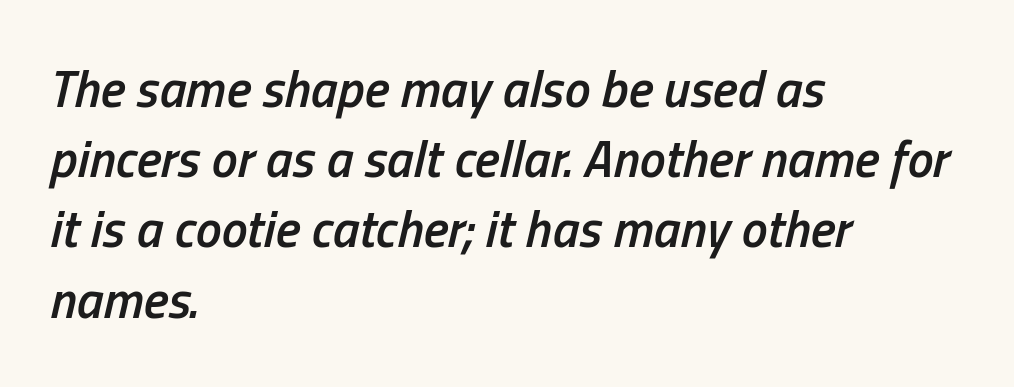
Q: Is the text bold? A: Semi-bold.
Q: Is the text italic (slanted)? A: Yes, it leans right by about 13 degrees.
Q: Is the text underlined? A: No.
Q: How is the paragraph aligned? A: Left-aligned.
Q: Is the spacing between letters normal or unusually wide? A: Normal.
Q: Is the spacing between lines tight, normal or loose? A: Normal.
Q: Width (condensed, normal, or wide)? A: Condensed.
Q: Stroke contrast? A: Low.
Q: x-height? A: Medium.
Q: Monospaced? A: No.
